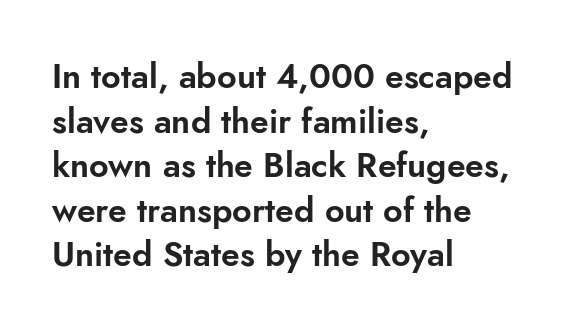
{"serif": "no", "italic": "no", "width": "normal", "stroke_contrast": "low", "x_height": "small", "monospaced": "no", "underline": "no", "align": "left", "line_spacing": "normal", "line_spacing_ratio": 1.31, "letter_spacing": "normal", "letter_spacing_em": 0.0, "glyph_px": 34}
